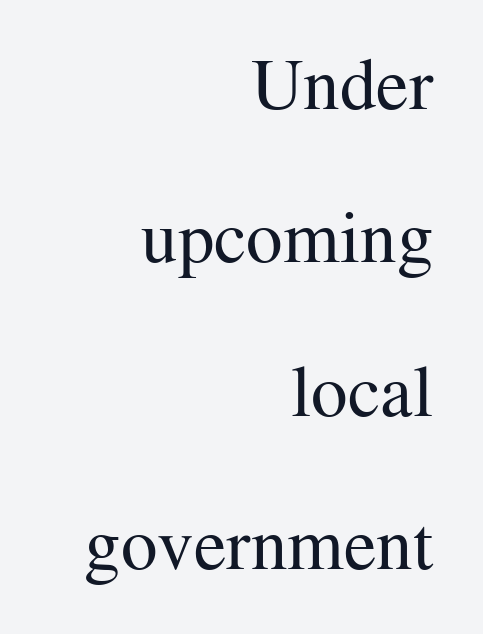
{"serif": "yes", "italic": "no", "bold": "no", "weight": "regular", "width": "normal", "stroke_contrast": "medium", "x_height": "medium", "monospaced": "no", "underline": "no", "align": "right", "line_spacing": "loose", "line_spacing_ratio": 2.1, "letter_spacing": "normal", "letter_spacing_em": 0.0, "glyph_px": 73}
